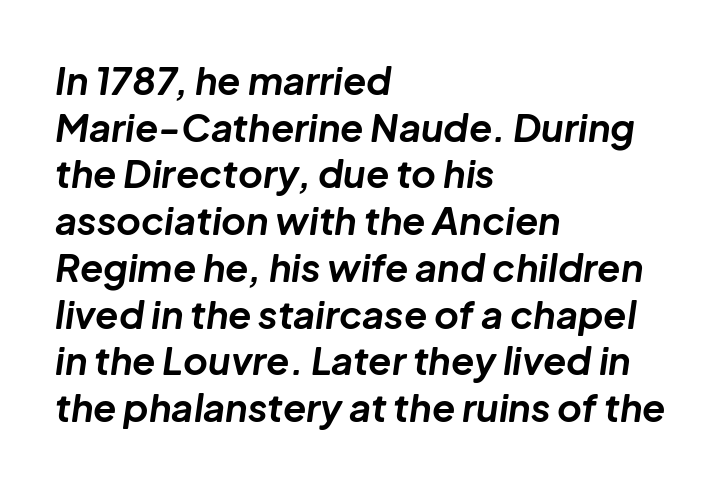
The image shows 38 px bold type, italic (leaning right); set left-aligned, line spacing 1.23x, normal letter spacing, not underlined; low stroke contrast and a medium x-height.
